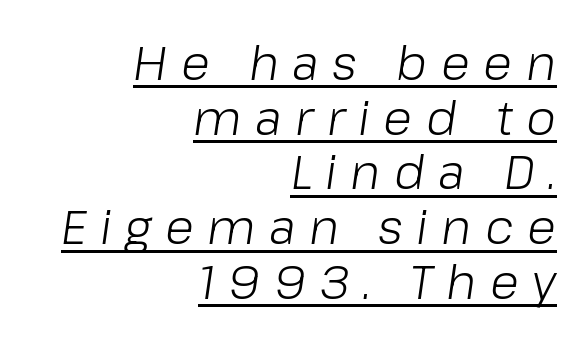
The image shows 48 px light type, italic (leaning right); set right-aligned, tight line spacing (1.14x), unusually wide letter spacing (+0.28 em), underlined; low stroke contrast and a medium x-height.
